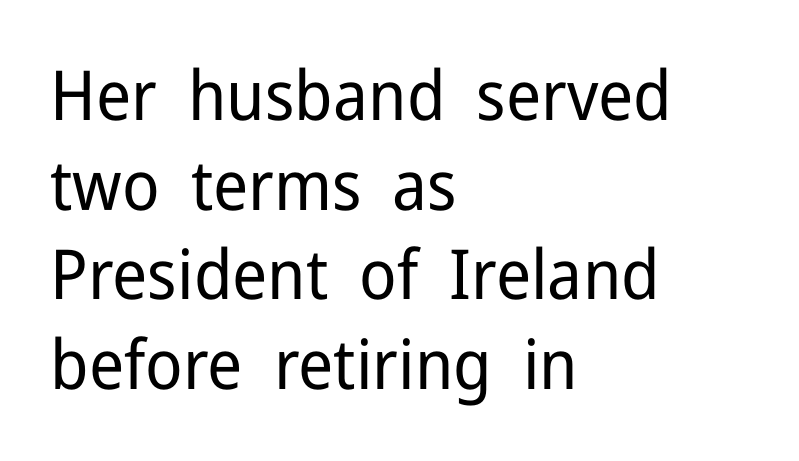
The image shows 69 px regular-weight sans-serif type, upright; set left-aligned, normal line spacing (1.3x), normal letter spacing, not underlined; low stroke contrast and a medium x-height.
